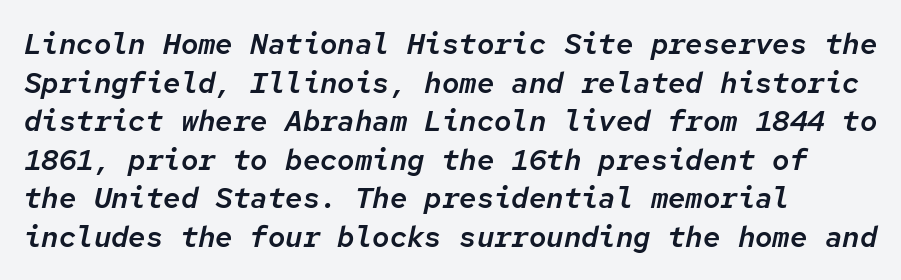
The image shows 29 px text type, italic (leaning right), monospaced; set left-aligned, normal line spacing (1.33x), normal letter spacing, not underlined; low stroke contrast and a medium x-height.
